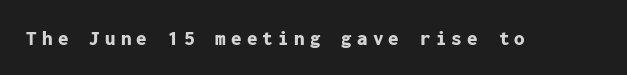
Q: Is the text bold? A: Yes.
Q: Is the text italic (slanted)? A: No, it is upright.
Q: Is the text underlined? A: No.
Q: Is the spacing between letters normal or unusually wide? A: Unusually wide.
